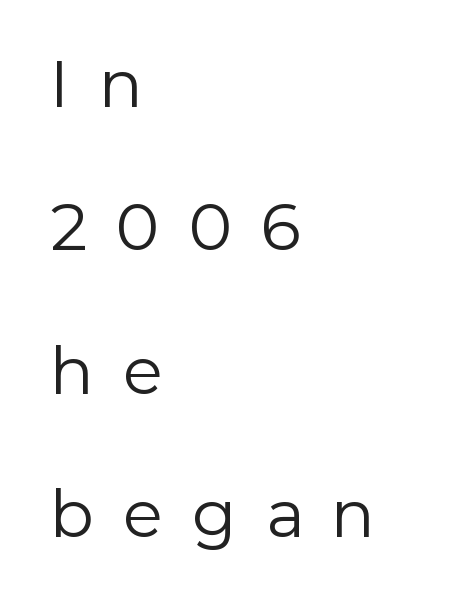
{"serif": "no", "italic": "no", "bold": "no", "weight": "light", "width": "normal", "x_height": "medium", "monospaced": "no", "underline": "no", "align": "left", "line_spacing": "loose", "line_spacing_ratio": 2.02, "letter_spacing": "wide", "letter_spacing_em": 0.41, "glyph_px": 71}
